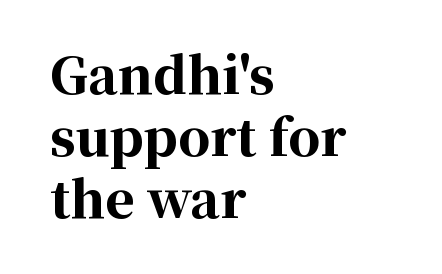
{"serif": "yes", "italic": "no", "bold": "yes", "weight": "bold", "width": "normal", "stroke_contrast": "high", "x_height": "medium", "monospaced": "no", "underline": "no", "align": "left", "line_spacing_ratio": 1.24, "letter_spacing": "normal", "letter_spacing_em": 0.0, "glyph_px": 50}
